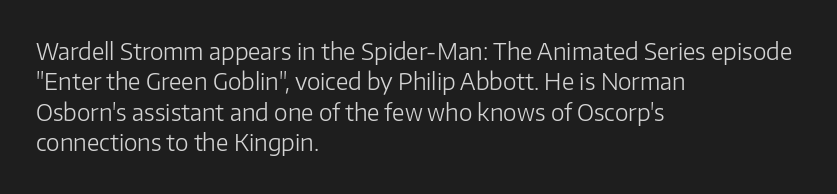
Q: Is the text bold? A: No.
Q: Is the text italic (slanted)? A: No, it is upright.
Q: Is the text underlined? A: No.
Q: How is the paragraph aligned? A: Left-aligned.
Q: Is the spacing between letters normal or unusually wide? A: Normal.
Q: Is the spacing between lines tight, normal or loose? A: Normal.
